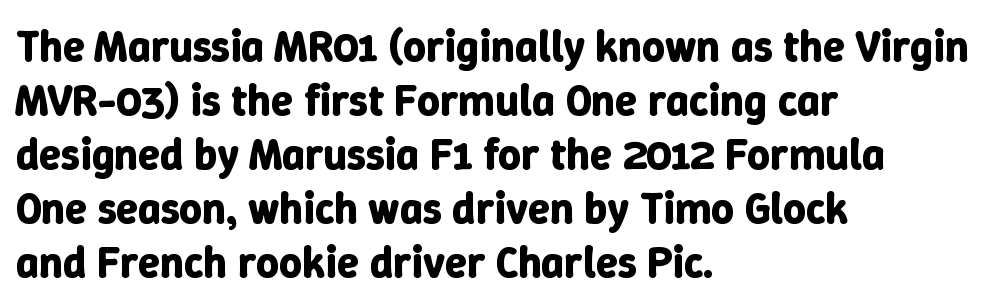
Q: Is the text bold? A: Yes.
Q: Is the text italic (slanted)? A: No, it is upright.
Q: Is the text underlined? A: No.
Q: How is the paragraph aligned? A: Left-aligned.
Q: Is the spacing between letters normal or unusually wide? A: Normal.
Q: Width (condensed, normal, or wide)? A: Normal.
Q: Stroke contrast? A: Low.
Q: x-height? A: Medium.
Q: Monospaced? A: No.
